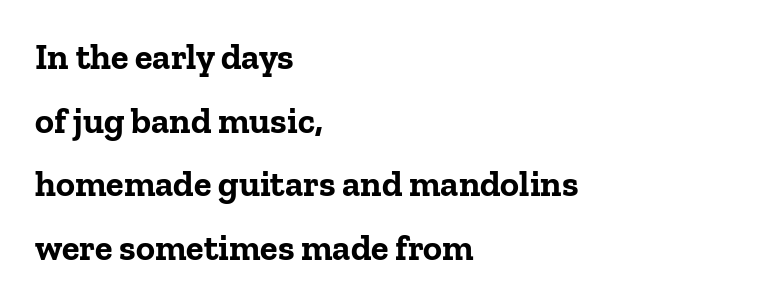
Rendered with straight, roman letterforms. Unlike a clean sans, this face finishes its strokes with serifs. Summary of weight: heavy, a full bold. A bare baseline throughout the passage. Does the copy run flush right? No — it runs flush left. Spacing verdict: proportional, widths tailored to each character.
